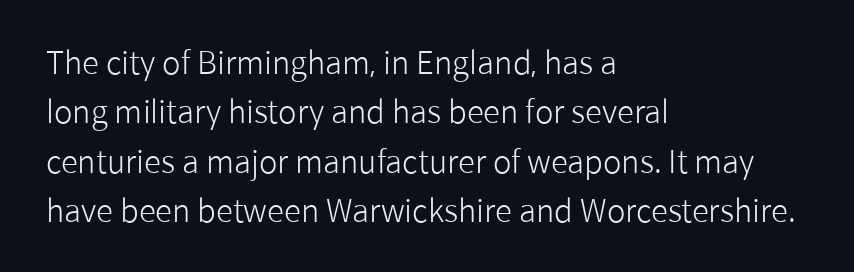
Tracking here is standard; glyphs follow each other at the usual distance. Unbolded letterforms with no extra heft. Serifs: no, the terminals of the letterforms are clean. Leading matches the norm, producing a regular column. This rendering uses left alignment, leaving the right contour irregular. Clear beneath every line of the passage.
